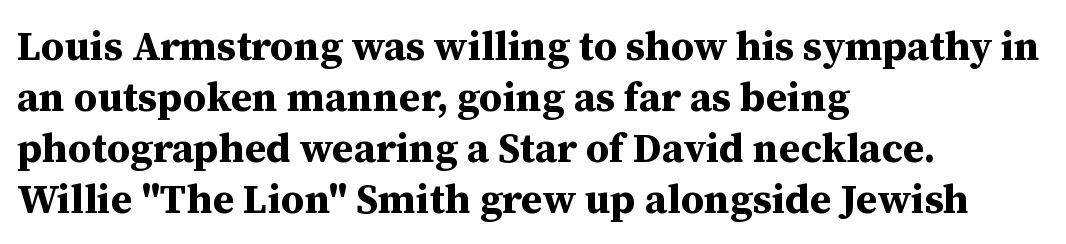
The image shows 41 px bold serif type, upright; set left-aligned, line spacing 1.24x, normal letter spacing, not underlined; medium stroke contrast and a medium x-height.
